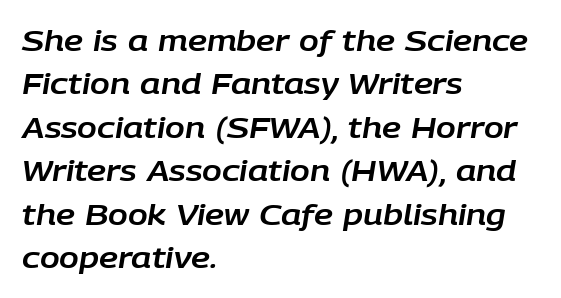
The image shows 29 px text type, italic (leaning right); set left-aligned, normal line spacing (1.5x), normal letter spacing, not underlined; low stroke contrast and a large x-height.
